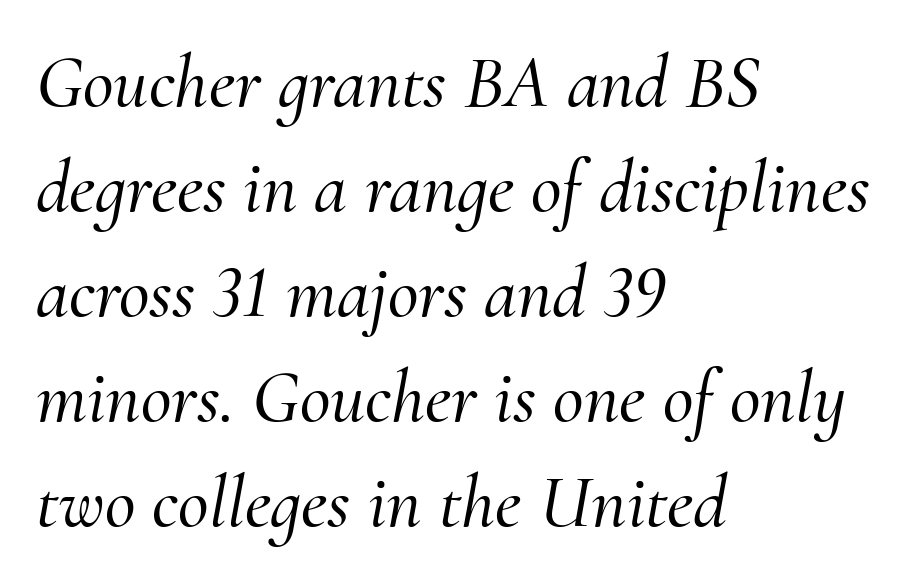
{"serif": "yes", "italic": "yes", "lean": "right", "slant_degrees": 10, "width": "normal", "stroke_contrast": "medium", "x_height": "small", "monospaced": "no", "underline": "no", "align": "left", "line_spacing": "normal", "line_spacing_ratio": 1.4, "letter_spacing": "normal", "letter_spacing_em": 0.0, "glyph_px": 75}
